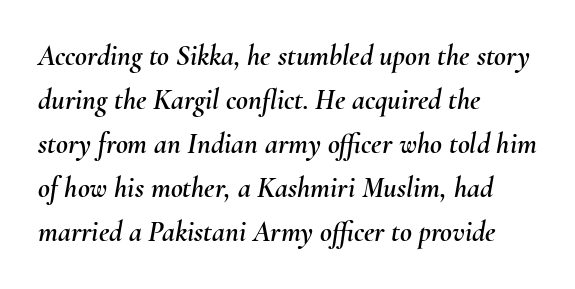
Q: Is the text italic (slanted)? A: Yes, it leans right by about 10 degrees.
Q: Is the text underlined? A: No.
Q: How is the paragraph aligned? A: Left-aligned.
Q: Is the spacing between letters normal or unusually wide? A: Normal.
Q: Is the spacing between lines tight, normal or loose? A: Normal.
Q: Width (condensed, normal, or wide)? A: Normal.
Q: Stroke contrast? A: Medium.
Q: x-height? A: Small.
Q: Monospaced? A: No.
